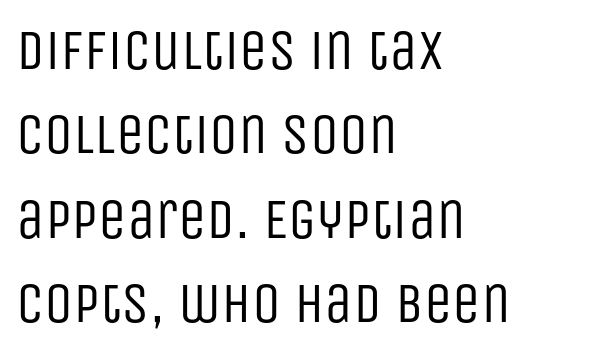
The image shows 57 px regular-weight, condensed sans-serif type, upright; set left-aligned, normal line spacing (1.48x), normal letter spacing, not underlined; low stroke contrast and a large x-height.
